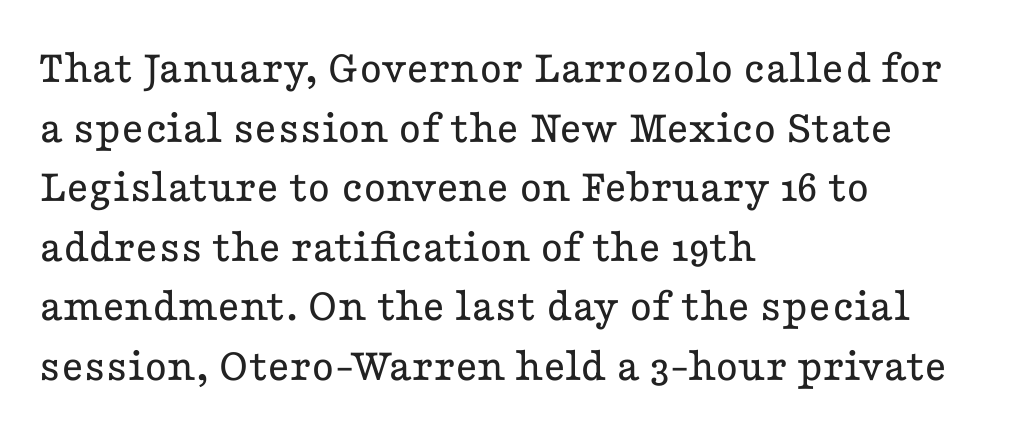
Q: Is the text bold? A: No.
Q: Is the text italic (slanted)? A: No, it is upright.
Q: Is the typeface a serif or a sans-serif typeface? A: Serif.
Q: Is the text underlined? A: No.
Q: How is the paragraph aligned? A: Left-aligned.
Q: Is the spacing between letters normal or unusually wide? A: Normal.
Q: Width (condensed, normal, or wide)? A: Wide.
Q: Stroke contrast? A: Low.
Q: x-height? A: Medium.
Q: Monospaced? A: No.
